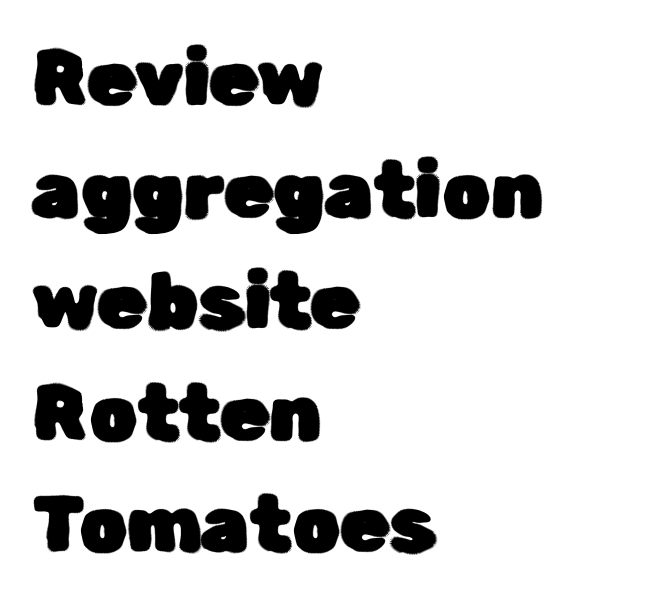
Look at the bottom of the vertical strokes: they stop flat, with no serifs. Alignment: flush left. This sample uses an upright cut, with every glyph sitting square on the baseline. A typesetter would call this zero additional tracking.
